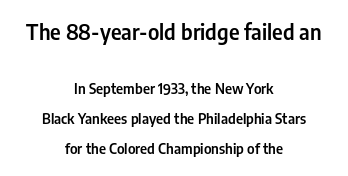
Q: Is the text italic (slanted)? A: No, it is upright.
Q: Is the text underlined? A: No.
Q: How is the paragraph aligned? A: Centered.
Q: Is the spacing between letters normal or unusually wide? A: Normal.
Q: Is the spacing between lines tight, normal or loose? A: Loose.
Q: Which block of text is set in a larger size, the first (top) or the second (bottom)? A: The first (top) one.
